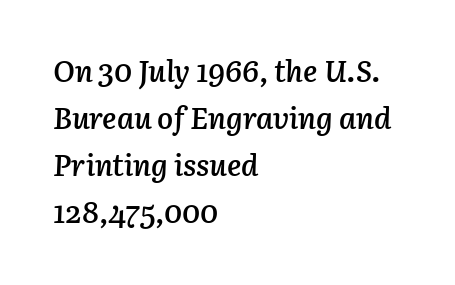
The image shows 30 px semibold type, italic (leaning right); set left-aligned, normal line spacing (1.57x), normal letter spacing, not underlined; low stroke contrast and a medium x-height.
